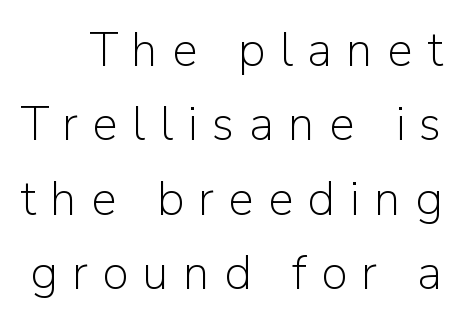
The image shows 48 px light sans-serif type, upright; set normal line spacing (1.55x), unusually wide letter spacing (+0.3 em), not underlined; low stroke contrast and a medium x-height.
